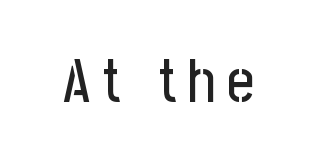
{"serif": "no", "italic": "no", "width": "condensed", "stroke_contrast": "low", "x_height": "medium", "monospaced": "no", "underline": "no", "letter_spacing": "wide", "letter_spacing_em": 0.2, "glyph_px": 60}
